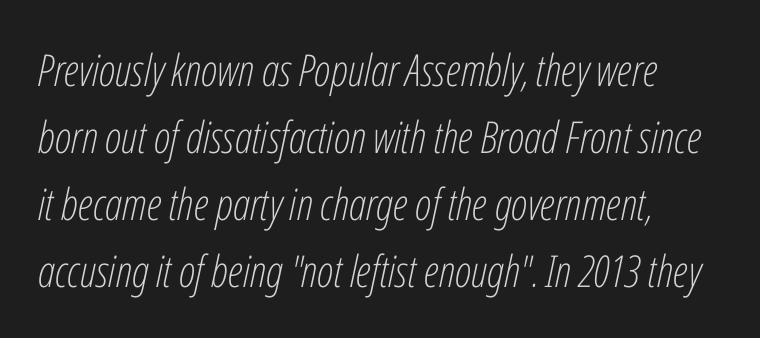
The image shows 44 px light, condensed type, italic (leaning right); set left-aligned, normal line spacing (1.52x), normal letter spacing, not underlined; low stroke contrast and a medium x-height.
